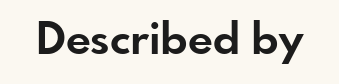
Q: Is the text bold? A: Yes.
Q: Is the text italic (slanted)? A: No, it is upright.
Q: Is the typeface a serif or a sans-serif typeface? A: Sans-serif.
Q: Is the text underlined? A: No.
Q: Is the spacing between letters normal or unusually wide? A: Normal.
Q: Width (condensed, normal, or wide)? A: Normal.
Q: Stroke contrast? A: Low.
Q: x-height? A: Small.
Q: Monospaced? A: No.
